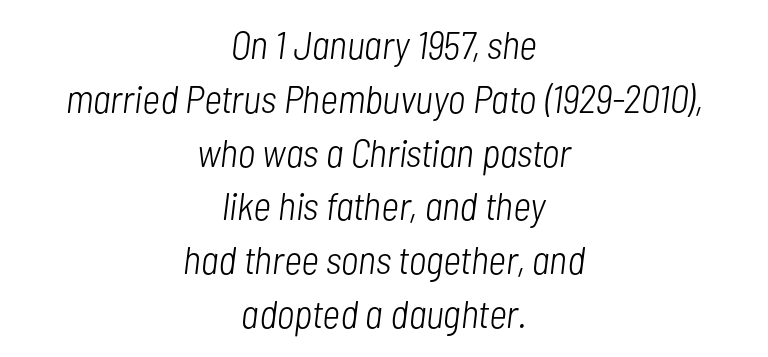
The image shows 39 px light, condensed type, italic (leaning right); set centered, normal line spacing (1.38x), normal letter spacing, not underlined; low stroke contrast and a medium x-height.
